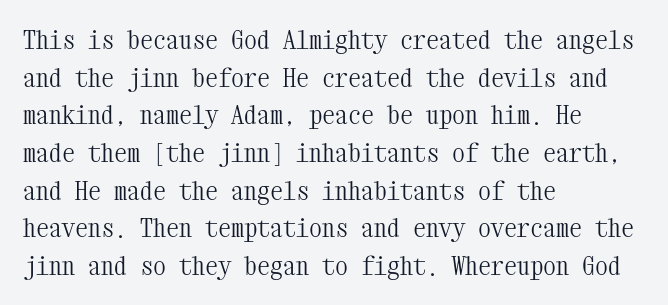
The image shows 26 px text type, upright; set left-aligned, normal line spacing (1.45x), normal letter spacing, not underlined.
